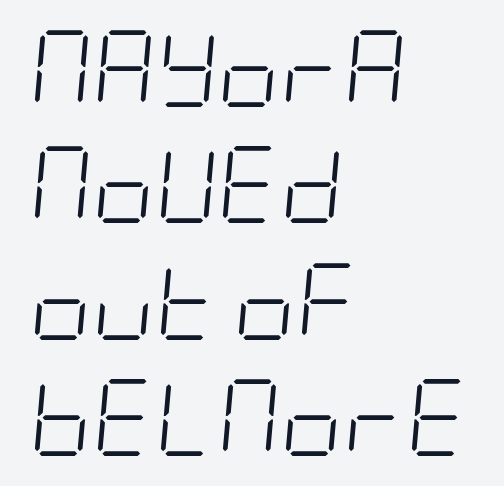
Q: Is the text bold? A: No.
Q: Is the text italic (slanted)? A: Yes, it leans right by about 5 degrees.
Q: Is the text underlined? A: No.
Q: How is the paragraph aligned? A: Left-aligned.
Q: Is the spacing between letters normal or unusually wide? A: Normal.
Q: Is the spacing between lines tight, normal or loose? A: Normal.
Q: Width (condensed, normal, or wide)? A: Condensed.
Q: Stroke contrast? A: Low.
Q: x-height? A: Large.
